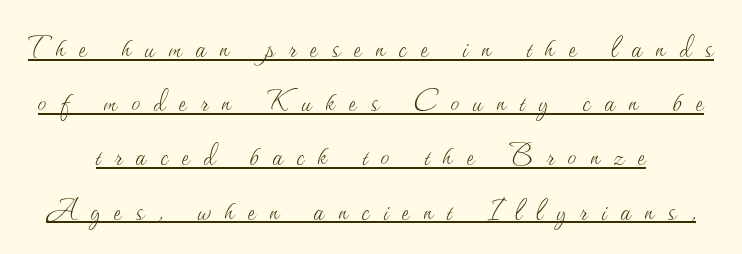
Q: Is the text bold? A: No.
Q: Is the text italic (slanted)? A: Yes.
Q: Is the text underlined? A: Yes.
Q: Is the spacing between letters normal or unusually wide? A: Unusually wide.
Q: Is the spacing between lines tight, normal or loose? A: Normal.
Q: Width (condensed, normal, or wide)? A: Normal.
Q: Stroke contrast? A: Medium.
Q: x-height? A: Small.
Q: Monospaced? A: No.
